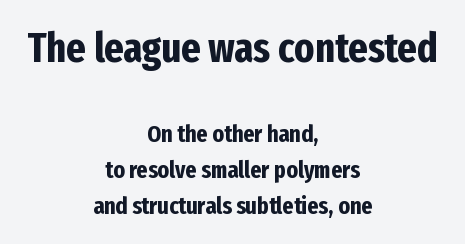
The image shows 42 px bold, condensed sans-serif type, upright; set centered, normal line spacing (1.51x), normal letter spacing, not underlined; the first (top) block is 1.75x larger; low stroke contrast and a medium x-height.
